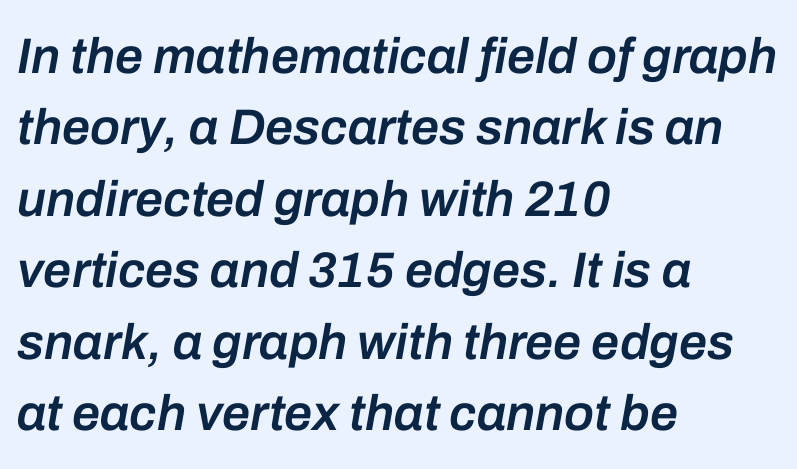
Q: Is the text bold? A: Semi-bold.
Q: Is the text italic (slanted)? A: Yes, it leans right by about 10 degrees.
Q: Is the text underlined? A: No.
Q: How is the paragraph aligned? A: Left-aligned.
Q: Is the spacing between letters normal or unusually wide? A: Normal.
Q: Is the spacing between lines tight, normal or loose? A: Normal.
Q: Width (condensed, normal, or wide)? A: Normal.
Q: Stroke contrast? A: Low.
Q: x-height? A: Medium.
Q: Monospaced? A: No.
